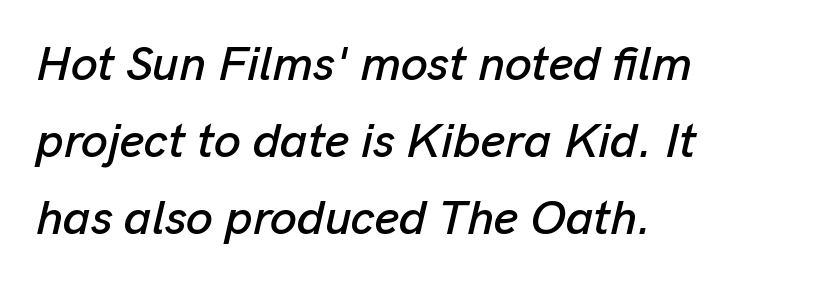
{"italic": "yes", "lean": "right", "slant_degrees": 13, "width": "normal", "stroke_contrast": "low", "x_height": "medium", "monospaced": "no", "underline": "no", "align": "left", "line_spacing": "normal", "line_spacing_ratio": 1.6, "letter_spacing": "normal", "letter_spacing_em": 0.0, "glyph_px": 48}
